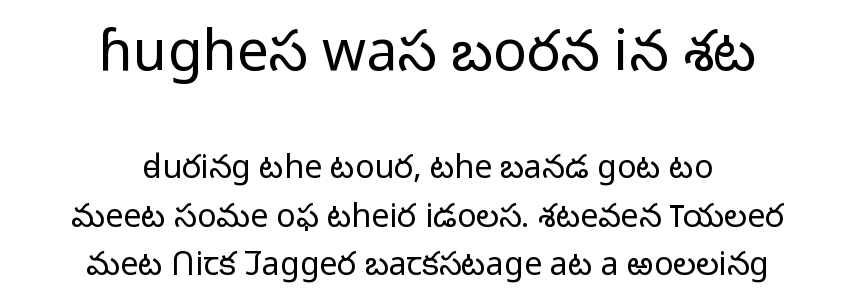
Characters follow at the spacing the type designer built in. Where is the straight margin? There isn't one; the lines are centered. The font's upright variant was chosen for this text. Do the characters align in a grid? No, the font is proportional. The font sits on the lighter half of the weight spectrum, regular included.
